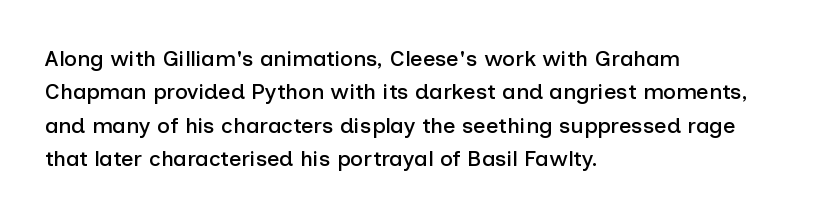
The image shows 22 px text type, upright; set left-aligned, normal line spacing (1.52x), normal letter spacing, not underlined.
